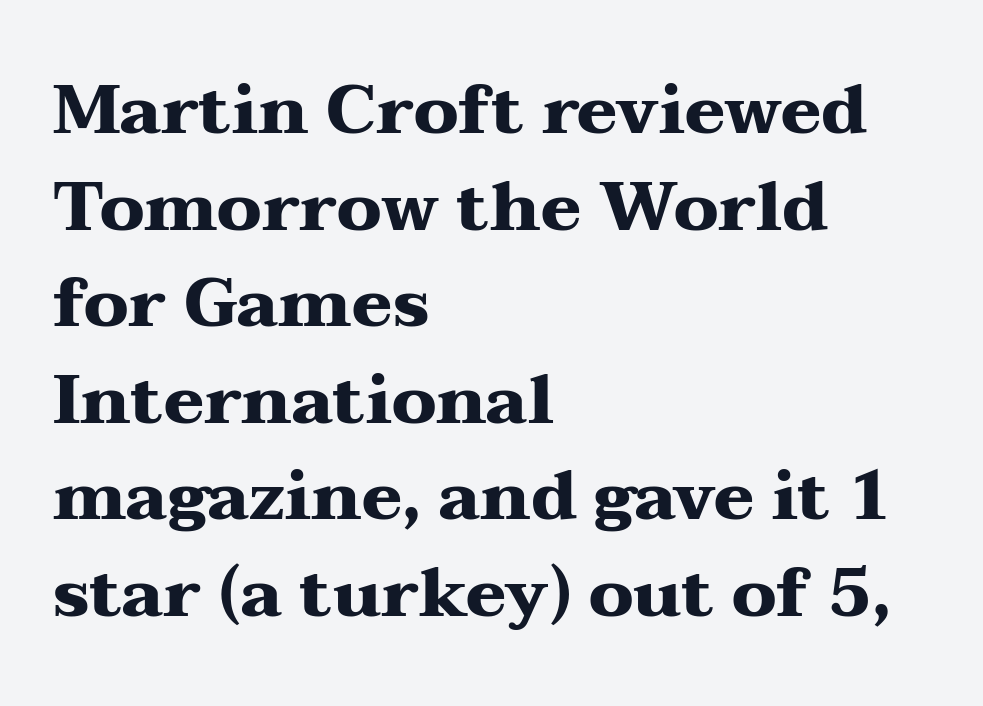
Unmarked baselines from the first word to the last. Summary of weight: heavy, a full bold. Do the letters lean? They stand straight. The rendering shows small feet on the letterforms — a serif design.
